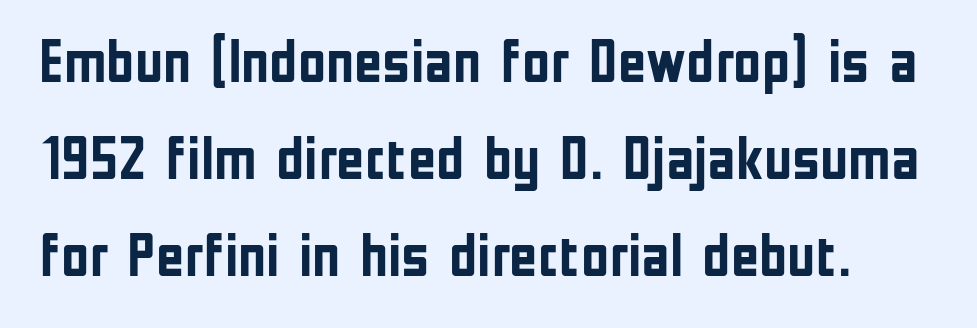
The image shows 61 px semibold, condensed sans-serif type, upright; set normal line spacing (1.59x), normal letter spacing, not underlined; low stroke contrast and a medium x-height.
